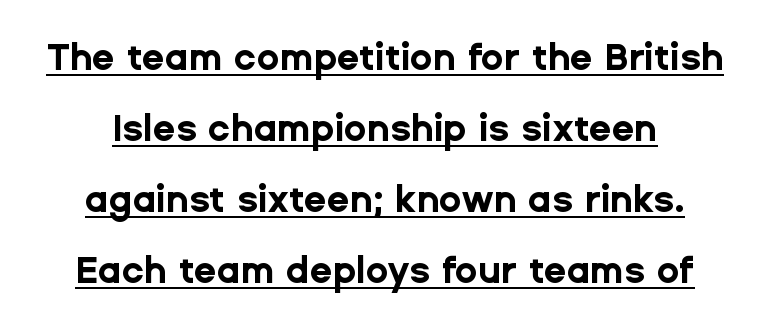
The image shows 37 px bold sans-serif type, upright; set loose line spacing (1.92x), normal letter spacing, underlined; low stroke contrast and a medium x-height.
